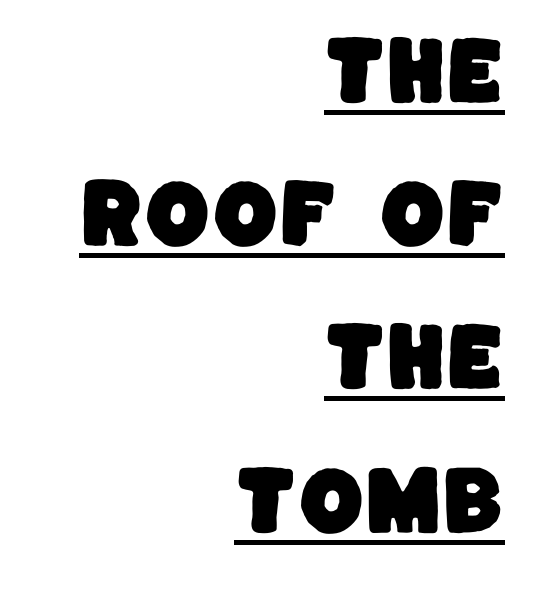
The line-height multiplier appears high, well above default. Serif or sans? Sans — the stroke terminals are bare. The lines in this sample share a right terminus and differ only in where they begin. This rendering leaves character spacing at its baseline value. Is there an underline? Yes — a line sits under the letters.
